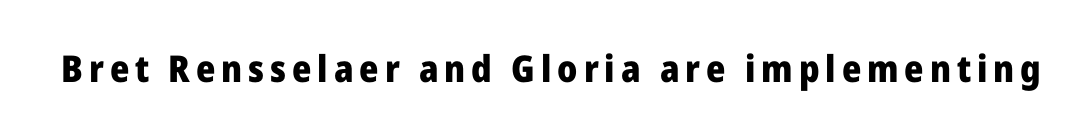
Q: Is the text bold? A: Yes.
Q: Is the text italic (slanted)? A: No, it is upright.
Q: Is the typeface a serif or a sans-serif typeface? A: Sans-serif.
Q: Is the text underlined? A: No.
Q: Width (condensed, normal, or wide)? A: Normal.
Q: Stroke contrast? A: Low.
Q: x-height? A: Medium.
Q: Monospaced? A: No.
